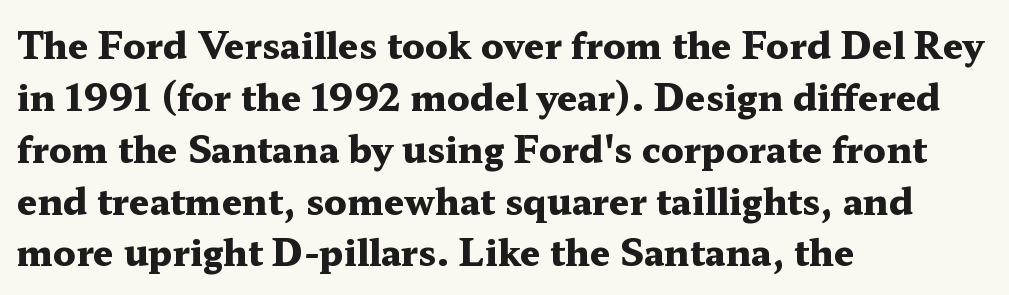
{"serif": "yes", "italic": "no", "bold": "yes", "weight": "heavy", "width": "wide", "stroke_contrast": "medium", "x_height": "medium", "monospaced": "no", "underline": "no", "align": "left", "line_spacing": "normal", "line_spacing_ratio": 1.44, "letter_spacing": "normal", "letter_spacing_em": 0.0, "glyph_px": 36}
